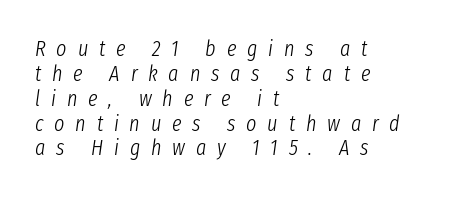
{"italic": "yes", "lean": "right", "slant_degrees": 8, "bold": "no", "underline": "no", "align": "left", "line_spacing": "tight", "line_spacing_ratio": 1.13, "letter_spacing": "wide", "letter_spacing_em": 0.49, "glyph_px": 22}
